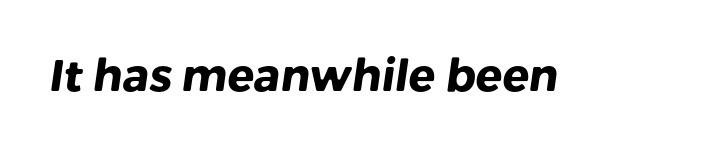
The image shows 44 px heavy sans-serif type; set normal letter spacing, not underlined; low stroke contrast and a medium x-height.
